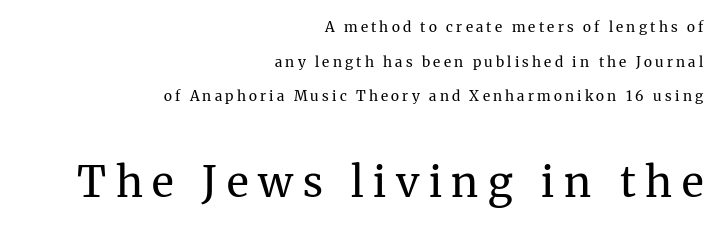
Q: Is the text bold? A: No.
Q: Is the text italic (slanted)? A: No, it is upright.
Q: Is the typeface a serif or a sans-serif typeface? A: Serif.
Q: Is the text underlined? A: No.
Q: How is the paragraph aligned? A: Right-aligned.
Q: Is the spacing between letters normal or unusually wide? A: Unusually wide.
Q: Is the spacing between lines tight, normal or loose? A: Loose.
Q: Which block of text is set in a larger size, the first (top) or the second (bottom)? A: The second (bottom) one.
Q: Width (condensed, normal, or wide)? A: Normal.
Q: Stroke contrast? A: Medium.
Q: x-height? A: Medium.
Q: Monospaced? A: No.
